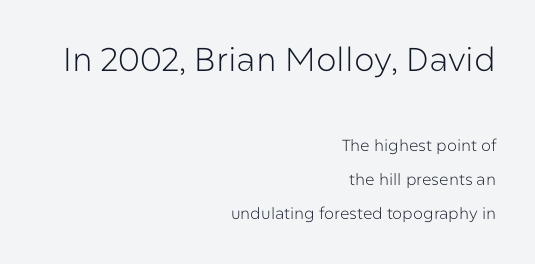
Serifs: no, the terminals of the letterforms are clean. The lines are spread far apart with generous leading. The composition opens big and finishes small. Is there any slant? The stems are plumb.
